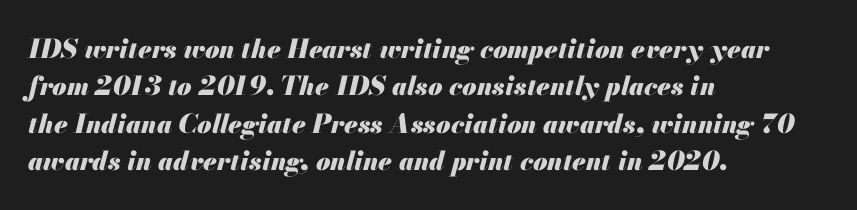
The image shows 26 px bold type, italic (leaning right); set left-aligned, normal line spacing (1.44x), normal letter spacing, not underlined.
